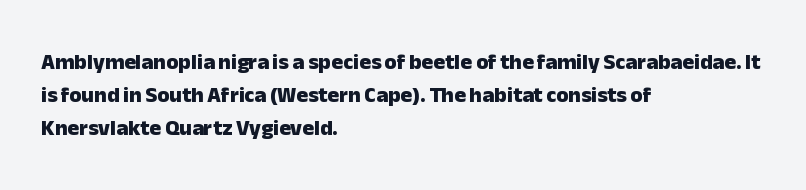
{"italic": "no", "bold": "yes", "underline": "no", "align": "left", "line_spacing": "normal", "line_spacing_ratio": 1.49, "letter_spacing": "normal", "letter_spacing_em": 0.0, "glyph_px": 22}
